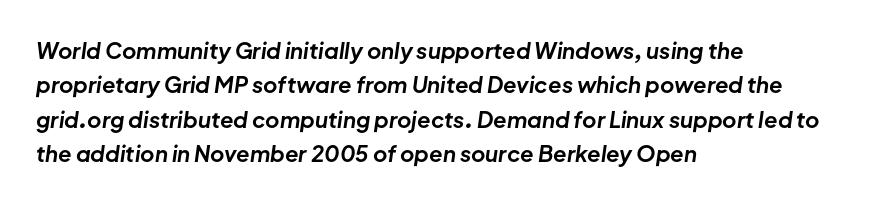
Q: Is the text bold? A: Yes.
Q: Is the text italic (slanted)? A: Yes, it leans right by about 8 degrees.
Q: Is the text underlined? A: No.
Q: How is the paragraph aligned? A: Left-aligned.
Q: Is the spacing between letters normal or unusually wide? A: Normal.
Q: Is the spacing between lines tight, normal or loose? A: Normal.
